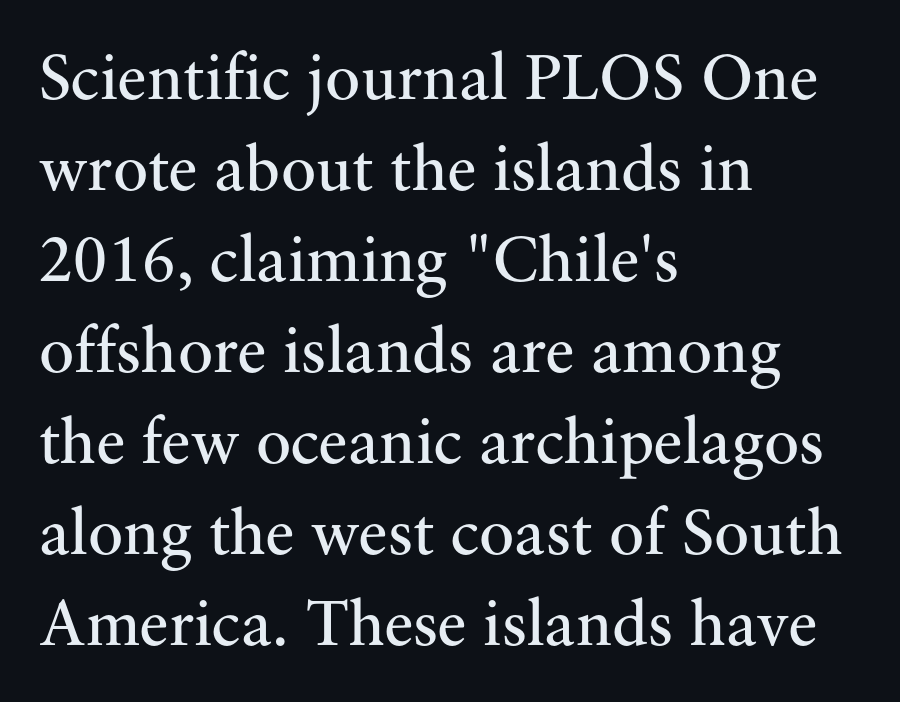
The font family rendered here belongs to the serif group. Unbolded letterforms with no extra heft. Posture: straight, roman, zero tilt. A classic flush-left, rag-right setting is used for this passage.
